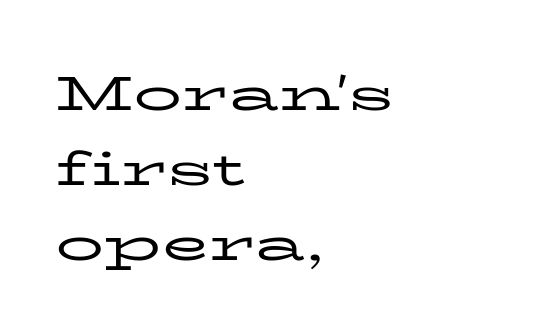
The image shows 48 px regular-weight, wide serif type, upright; set left-aligned, normal line spacing (1.56x), normal letter spacing, not underlined; low stroke contrast and a medium x-height.
